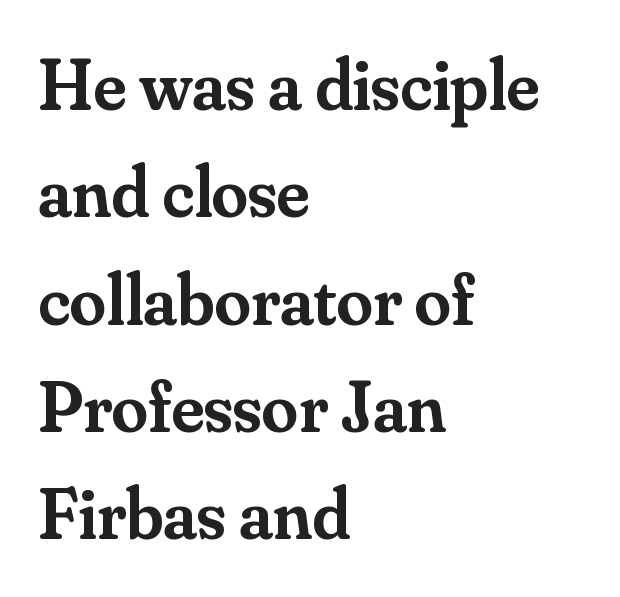
A typesetter would call this leading conventional body-copy spacing. The type family on display is of the serif kind. The rendering uses a semibold face; strokes are thickened but not to full bold. A typesetter would call this proportional, since set widths differ per character.
